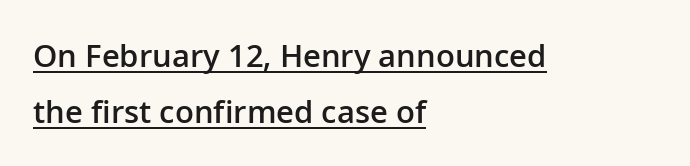
Proportional: the letters do not fall into vertical columns. Moderately thickened strokes mark this as semibold type. The typeface chosen for these lines omits serifs. This is roman type, the default non-slanted kind. Short note: letters normally spaced.
